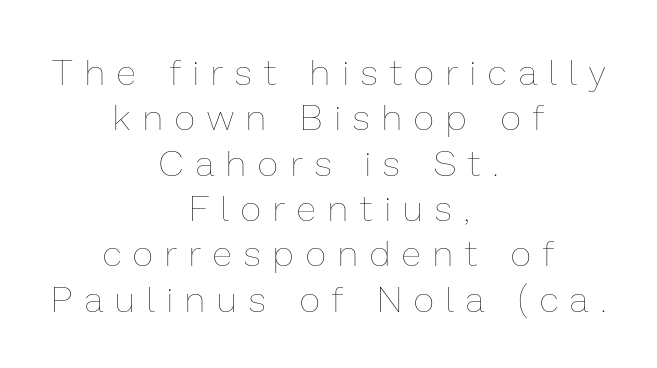
The face used here is proportionally spaced, like ordinary book or web type. These lines sit exactly where default settings would place them. Letter spacing: wide. Nobody drew a line under any word here.
